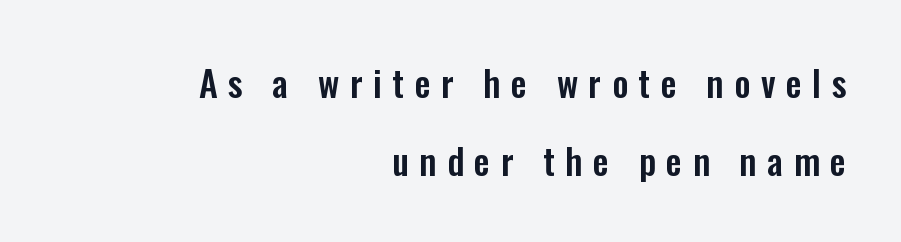
Leading is clearly above the norm, producing a sparse column. Is the letter spacing exaggerated? Yes — the characters are pushed far apart. The font family rendered here belongs to the sans-serif group. Is there any slant? The stems are plumb. Clear beneath every line of the passage.
